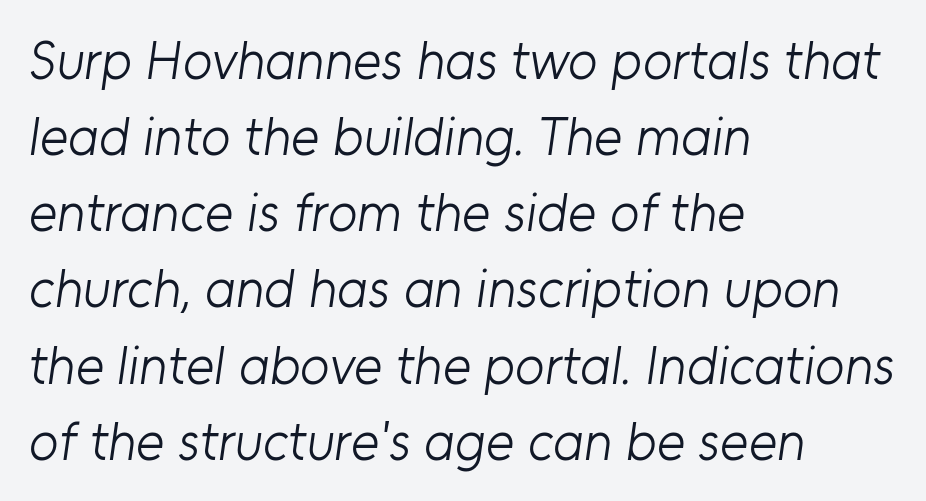
{"serif": "no", "bold": "no", "weight": "light", "width": "normal", "stroke_contrast": "low", "x_height": "medium", "monospaced": "no", "underline": "no", "align": "left", "line_spacing": "normal", "line_spacing_ratio": 1.41, "letter_spacing": "normal", "letter_spacing_em": 0.0, "glyph_px": 54}
